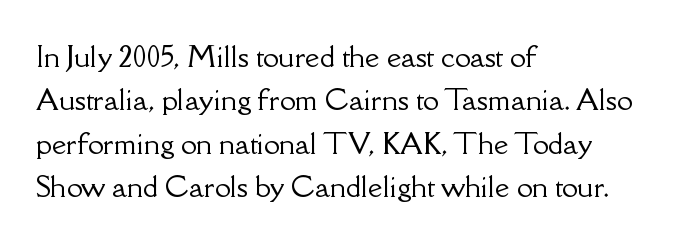
Q: Is the text italic (slanted)? A: No, it is upright.
Q: Is the typeface a serif or a sans-serif typeface? A: Serif.
Q: Is the text underlined? A: No.
Q: How is the paragraph aligned? A: Left-aligned.
Q: Is the spacing between letters normal or unusually wide? A: Normal.
Q: Is the spacing between lines tight, normal or loose? A: Normal.
Q: Width (condensed, normal, or wide)? A: Normal.
Q: Stroke contrast? A: Low.
Q: x-height? A: Small.
Q: Monospaced? A: No.
